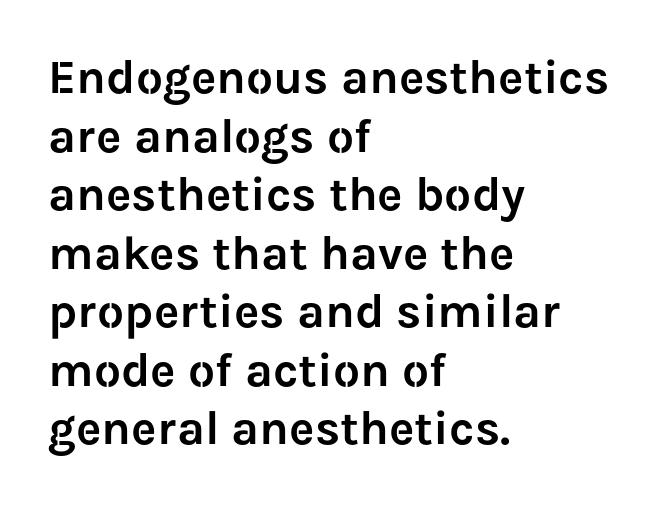
Tall strokes in this sample are plumb rather than angled. Here the designer chose a conventional face with non-uniform glyph widths. This rendering employs a face without finishing strokes, i.e., a sans-serif. Descenders hang freely into open space. Does the copy run flush right? No — it runs flush left. No extra tracking has been applied to these lines.
